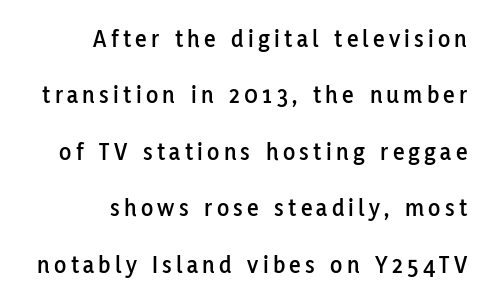
The image shows 25 px text type, upright; set right-aligned, loose line spacing (2.26x), not underlined.
